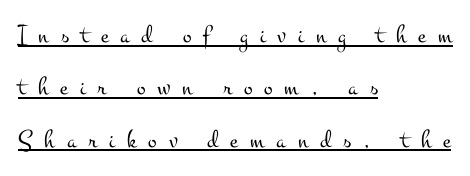
{"bold": "no", "underline": "yes", "align": "left", "line_spacing": "loose", "line_spacing_ratio": 2.01, "letter_spacing": "wide", "letter_spacing_em": 0.46, "glyph_px": 26}
